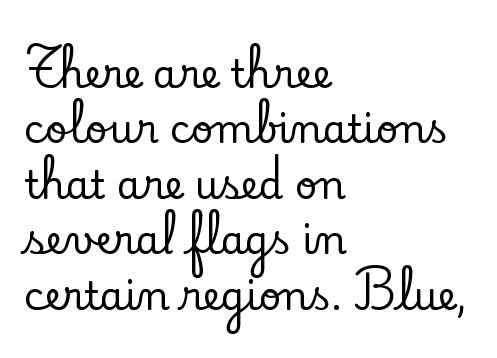
{"serif": "yes", "italic": "no", "width": "normal", "stroke_contrast": "low", "x_height": "small", "monospaced": "no", "underline": "no", "align": "left", "line_spacing": "normal", "line_spacing_ratio": 1.42, "letter_spacing": "normal", "letter_spacing_em": 0.0, "glyph_px": 39}
